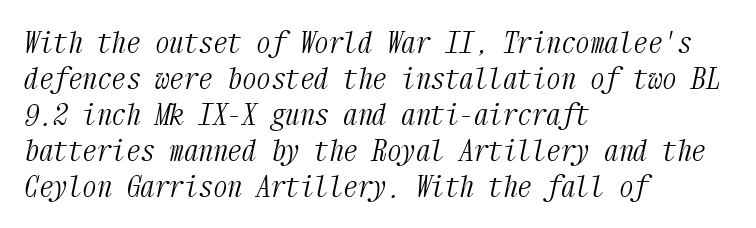
Q: Is the text bold? A: No.
Q: Is the text italic (slanted)? A: Yes, it leans right by about 12 degrees.
Q: Is the typeface a serif or a sans-serif typeface? A: Serif.
Q: Is the text underlined? A: No.
Q: How is the paragraph aligned? A: Left-aligned.
Q: Is the spacing between letters normal or unusually wide? A: Normal.
Q: Width (condensed, normal, or wide)? A: Condensed.
Q: Stroke contrast? A: Medium.
Q: x-height? A: Medium.
Q: Monospaced? A: Yes.
